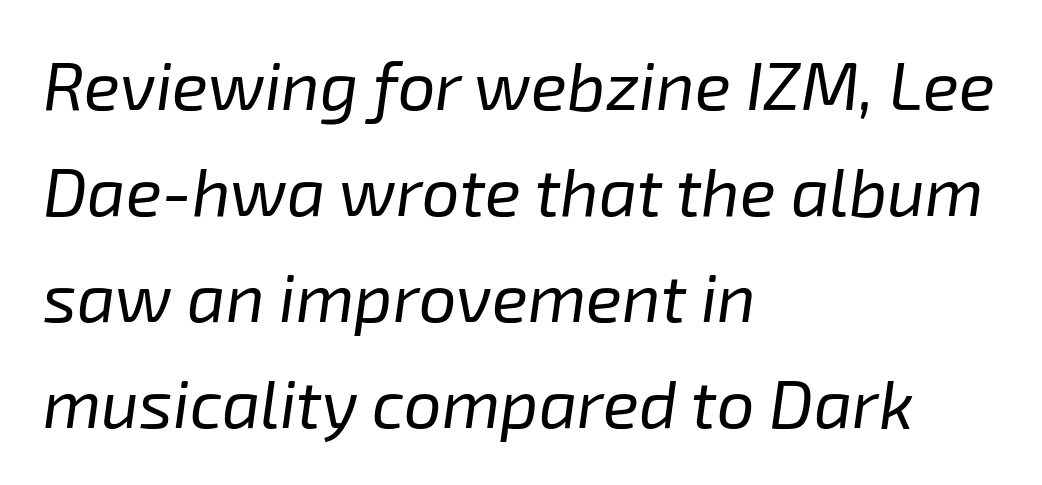
The image shows 67 px regular-weight type, italic (leaning right); set left-aligned, normal line spacing (1.58x), normal letter spacing, not underlined; low stroke contrast and a medium x-height.
